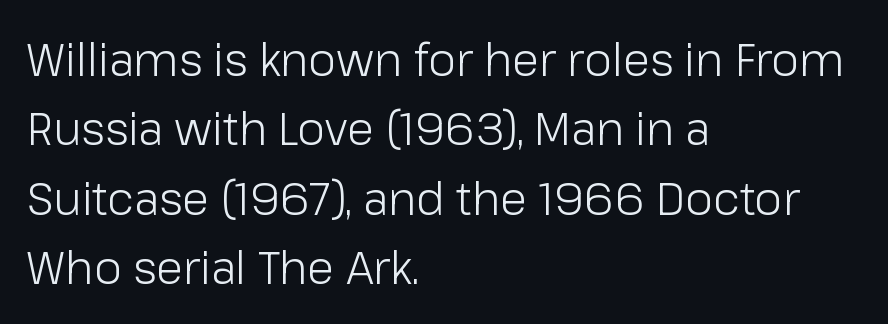
The image shows 45 px light sans-serif type, upright; set left-aligned, normal line spacing (1.54x), normal letter spacing, not underlined; low stroke contrast and a medium x-height.
